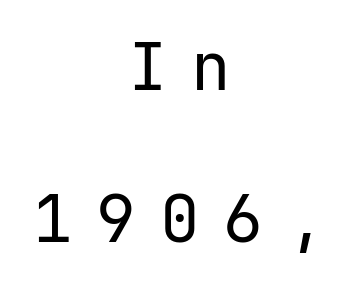
{"serif": "no", "italic": "no", "bold": "no", "weight": "regular", "width": "normal", "stroke_contrast": "low", "x_height": "medium", "monospaced": "yes", "underline": "no", "align": "center", "line_spacing": "loose", "line_spacing_ratio": 2.31, "letter_spacing": "wide", "letter_spacing_em": 0.36, "glyph_px": 66}
